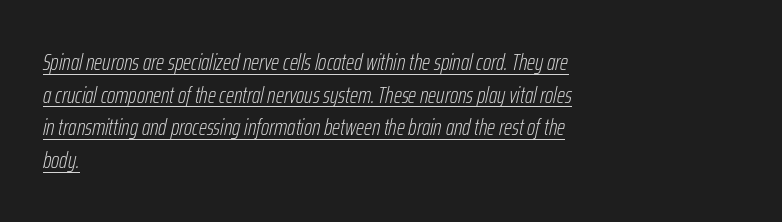
The image shows 23 px text type, italic (leaning right); set left-aligned, normal line spacing (1.42x), normal letter spacing, underlined.
